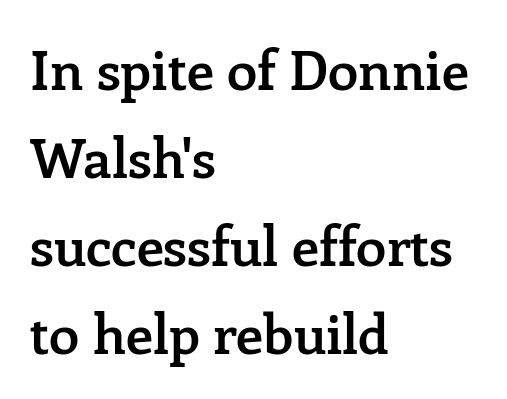
These words are printed semibold, heavier than regular yet not bold. Clear beneath every line of the passage. Tracking here is standard; glyphs follow each other at the usual distance. Reading down the block, your eye returns to a fixed left position each line. These lines sit exactly where default settings would place them.
